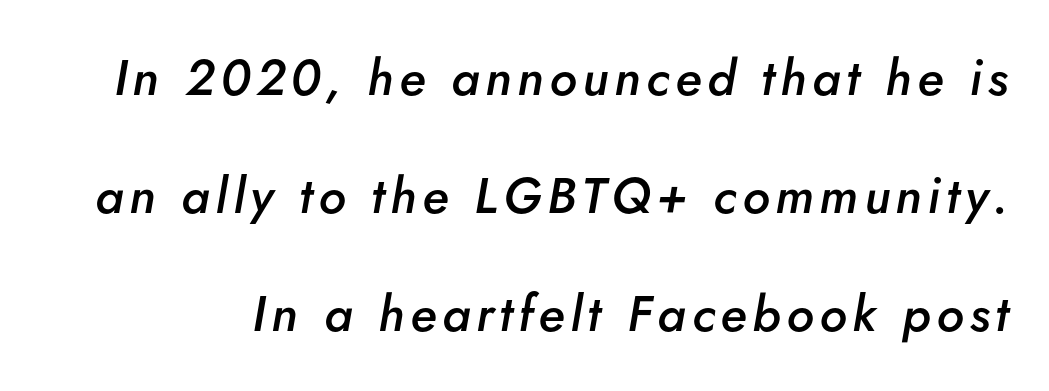
{"italic": "yes", "lean": "right", "slant_degrees": 5, "bold": "semi", "weight": "semibold", "width": "normal", "stroke_contrast": "low", "x_height": "small", "monospaced": "no", "underline": "no", "line_spacing": "loose", "line_spacing_ratio": 2.36, "glyph_px": 50}
